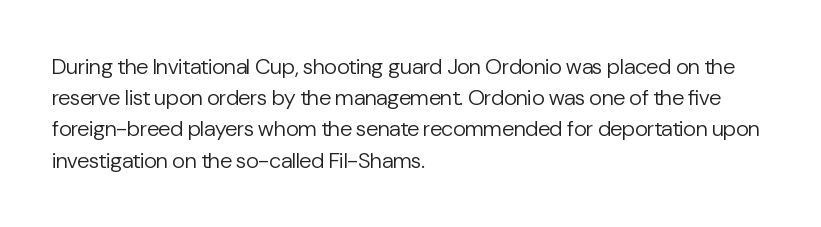
Q: Is the text bold? A: No.
Q: Is the text italic (slanted)? A: No, it is upright.
Q: Is the text underlined? A: No.
Q: How is the paragraph aligned? A: Left-aligned.
Q: Is the spacing between letters normal or unusually wide? A: Normal.
Q: Is the spacing between lines tight, normal or loose? A: Normal.
